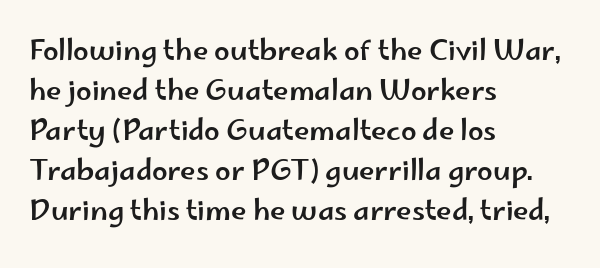
No extra tracking has been applied to these lines. Serif or sans? Sans — the stroke terminals are bare. The lettering holds an erect, upright posture throughout. Here the designer chose a conventional face with non-uniform glyph widths.
